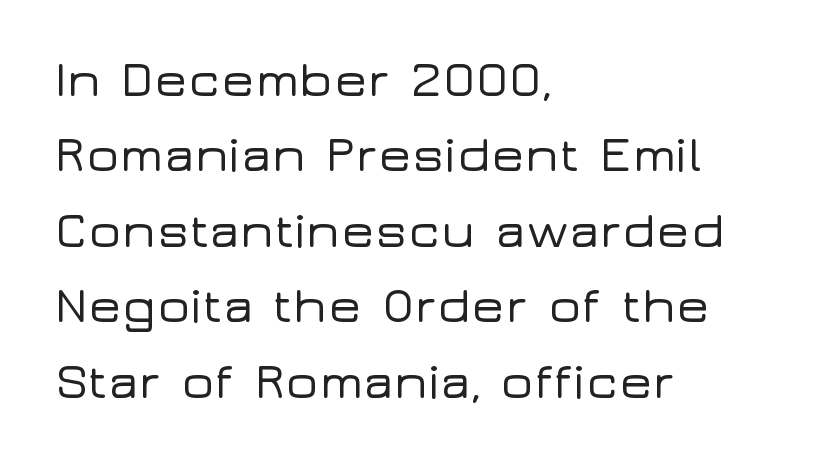
Q: Is the text italic (slanted)? A: No, it is upright.
Q: Is the typeface a serif or a sans-serif typeface? A: Sans-serif.
Q: Is the text underlined? A: No.
Q: How is the paragraph aligned? A: Left-aligned.
Q: Is the spacing between letters normal or unusually wide? A: Normal.
Q: Is the spacing between lines tight, normal or loose? A: Normal.
Q: Width (condensed, normal, or wide)? A: Wide.
Q: Stroke contrast? A: Low.
Q: x-height? A: Medium.
Q: Monospaced? A: No.
